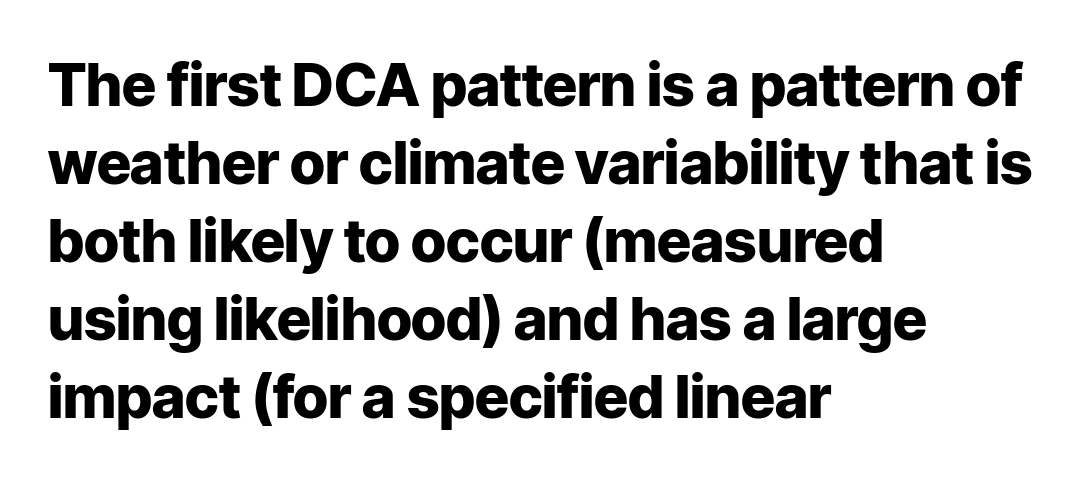
{"serif": "no", "italic": "no", "bold": "yes", "weight": "heavy", "width": "normal", "stroke_contrast": "low", "x_height": "medium", "monospaced": "no", "underline": "no", "align": "left", "line_spacing": "normal", "line_spacing_ratio": 1.32, "letter_spacing": "normal", "letter_spacing_em": 0.0, "glyph_px": 59}
